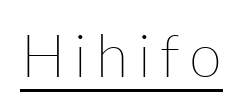
Q: Is the text bold? A: No.
Q: Is the text italic (slanted)? A: No, it is upright.
Q: Is the text underlined? A: Yes.
Q: Width (condensed, normal, or wide)? A: Normal.
Q: Stroke contrast? A: Low.
Q: x-height? A: Medium.
Q: Monospaced? A: No.
